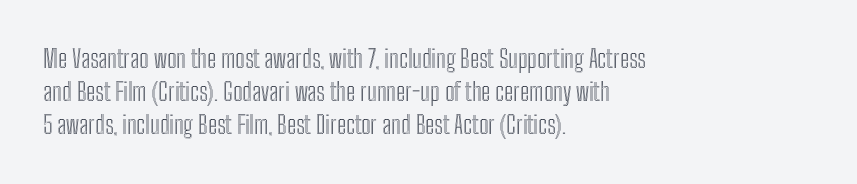
The image shows 25 px text type, upright; set left-aligned, normal line spacing (1.33x), normal letter spacing, not underlined.
